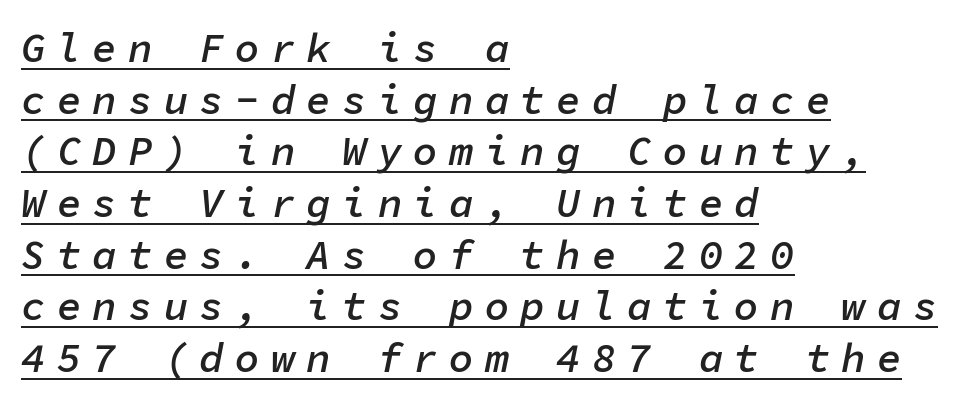
This sample carries an underscore along the baseline area. Horizontal bands of white between lines are of average thickness. The rendering applies a slant to the glyphs. Do the characters align in a grid? Yes, the font is monospaced. Horizontally, the lines are justified to the leading edge only. The tracking reads as deliberately expanded to a designer's eye.
